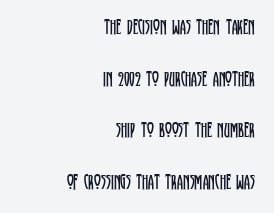
Q: Is the text bold? A: No.
Q: Is the text italic (slanted)? A: No, it is upright.
Q: Is the text underlined? A: No.
Q: How is the paragraph aligned? A: Right-aligned.
Q: Is the spacing between letters normal or unusually wide? A: Normal.
Q: Is the spacing between lines tight, normal or loose? A: Loose.
